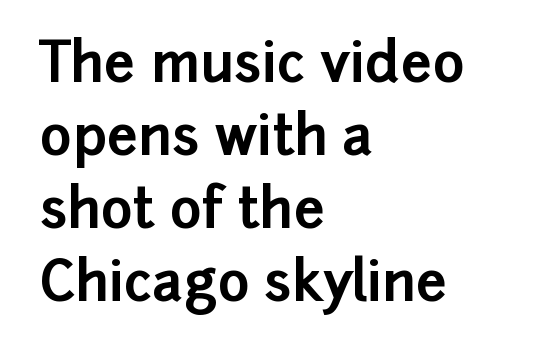
Glance below the letters and you will spot only blank space. Characters follow at the spacing the type designer built in. Character widths vary here, with narrow letters taking less room than wide ones. Rendered with straight, roman letterforms. Examine the stroke ends and you'll find no serifs.
